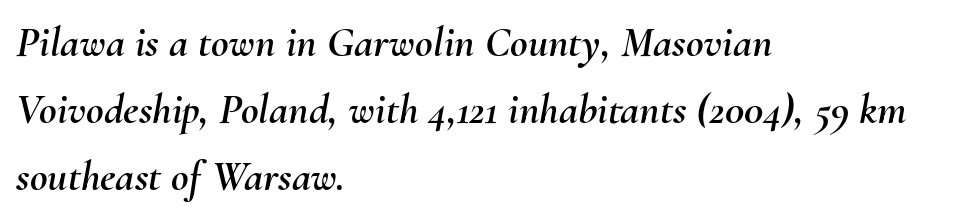
Q: Is the text italic (slanted)? A: Yes, it leans right by about 10 degrees.
Q: Is the text underlined? A: No.
Q: How is the paragraph aligned? A: Left-aligned.
Q: Is the spacing between letters normal or unusually wide? A: Normal.
Q: Is the spacing between lines tight, normal or loose? A: Normal.
Q: Width (condensed, normal, or wide)? A: Normal.
Q: Stroke contrast? A: Medium.
Q: x-height? A: Small.
Q: Monospaced? A: No.
